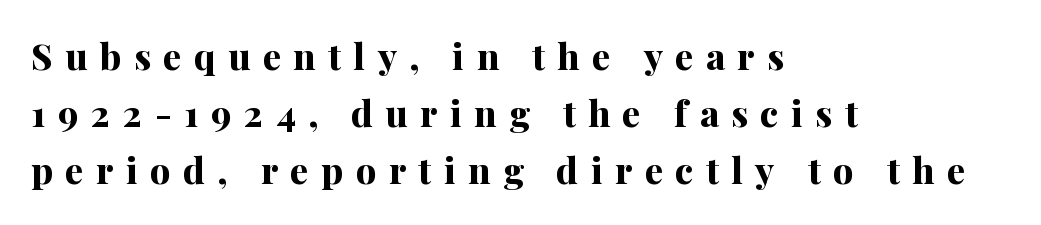
Short note: letters widely spaced. The rendering uses a bold face; every stroke is thick and dark. The passage shown is not underscored anywhere. The block of text has a typical density, with ordinary space between rows.
